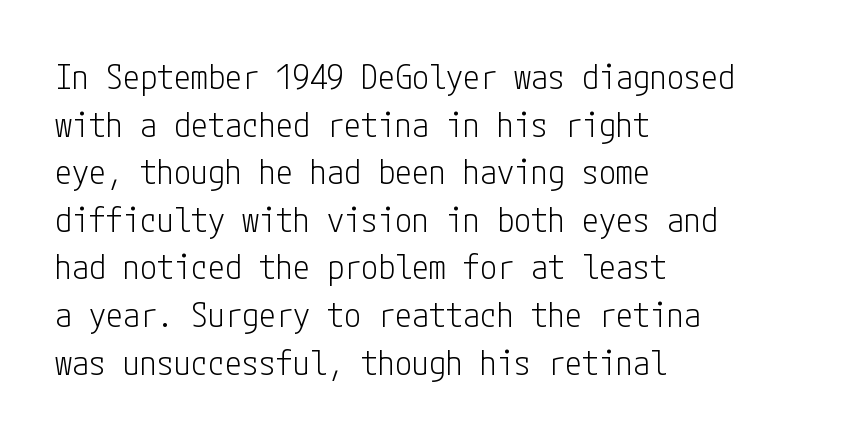
{"serif": "no", "italic": "no", "bold": "no", "weight": "light", "width": "condensed", "stroke_contrast": "low", "x_height": "medium", "underline": "no", "align": "left", "line_spacing": "normal", "line_spacing_ratio": 1.4, "letter_spacing": "normal", "letter_spacing_em": 0.0, "glyph_px": 34}
